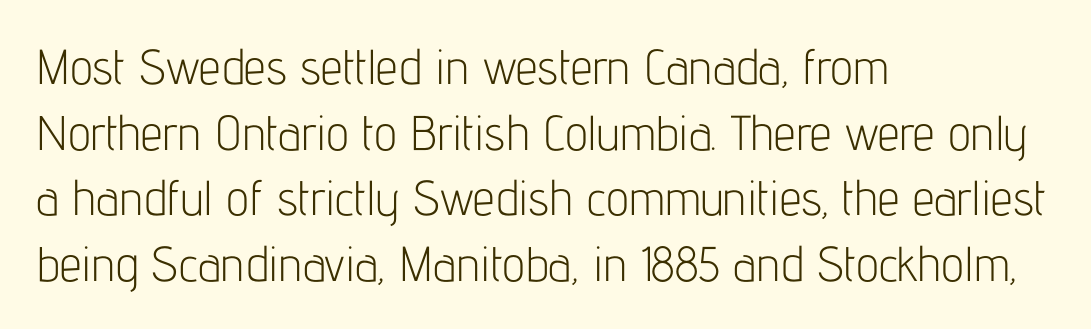
Here the designer chose a conventional face with non-uniform glyph widths. The rendering keeps characters at their native spacing. Which margin do the lines hug? The left one — the right edge is uneven. Look at the bottom of the vertical strokes: they stop flat, with no serifs.
